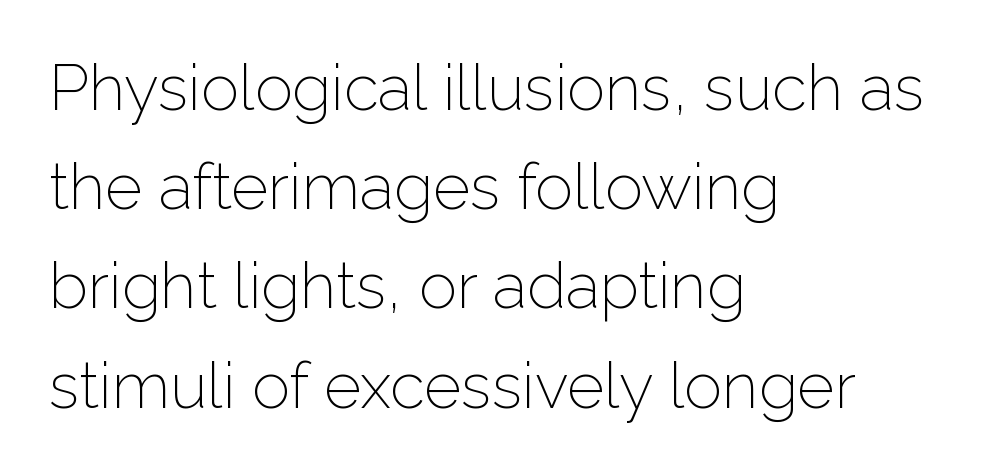
{"serif": "no", "italic": "no", "bold": "no", "weight": "light", "width": "normal", "stroke_contrast": "low", "x_height": "medium", "monospaced": "no", "underline": "no", "align": "left", "line_spacing": "normal", "line_spacing_ratio": 1.55, "letter_spacing": "normal", "letter_spacing_em": 0.0, "glyph_px": 64}
